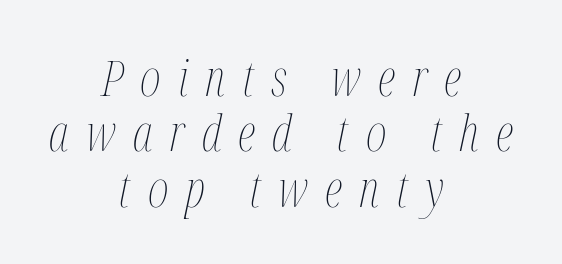
Q: Is the text bold? A: No.
Q: Is the text italic (slanted)? A: Yes, it leans right by about 12 degrees.
Q: Is the text underlined? A: No.
Q: How is the paragraph aligned? A: Centered.
Q: Is the spacing between letters normal or unusually wide? A: Unusually wide.
Q: Is the spacing between lines tight, normal or loose? A: Tight.
Q: Width (condensed, normal, or wide)? A: Condensed.
Q: Stroke contrast? A: Medium.
Q: x-height? A: Medium.
Q: Monospaced? A: No.
